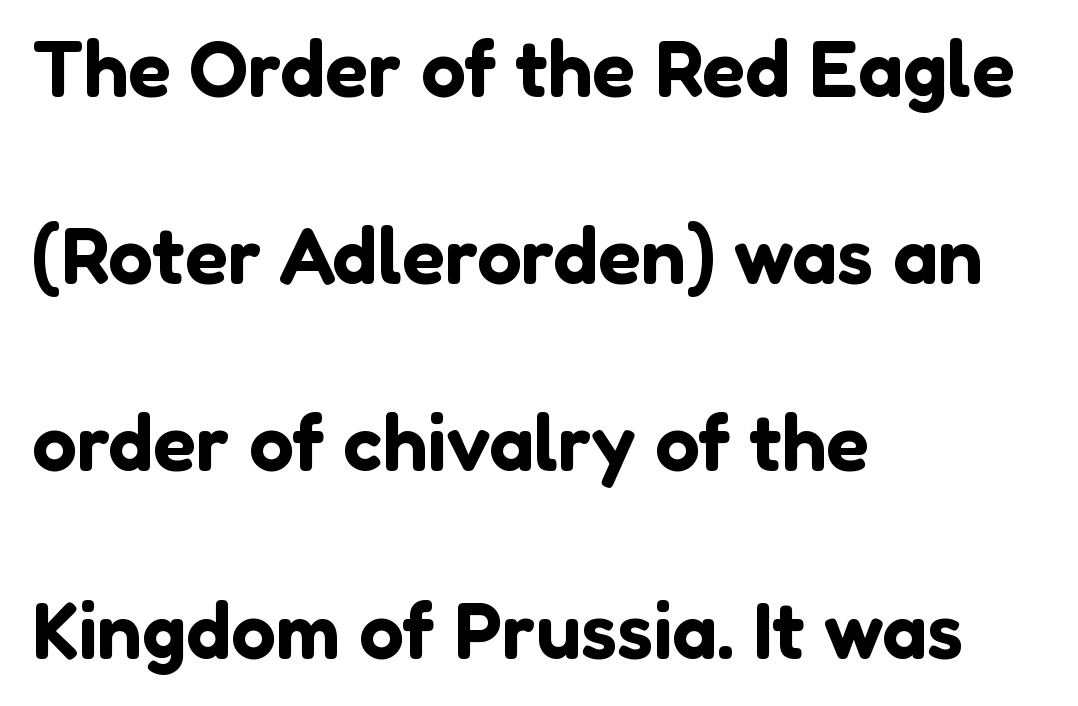
{"serif": "no", "italic": "no", "width": "normal", "stroke_contrast": "low", "x_height": "medium", "monospaced": "no", "underline": "no", "align": "left", "line_spacing": "loose", "line_spacing_ratio": 2.34, "letter_spacing": "normal", "letter_spacing_em": 0.0, "glyph_px": 80}
